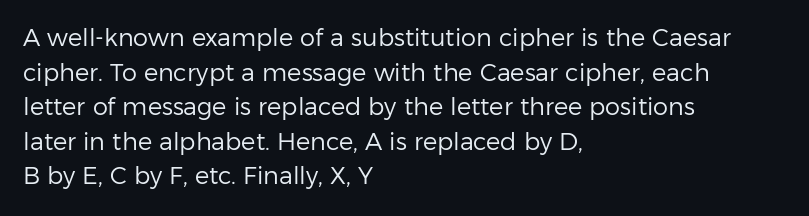
{"italic": "no", "bold": "no", "underline": "no", "align": "left", "line_spacing": "normal", "line_spacing_ratio": 1.44, "letter_spacing": "normal", "letter_spacing_em": 0.0, "glyph_px": 24}
